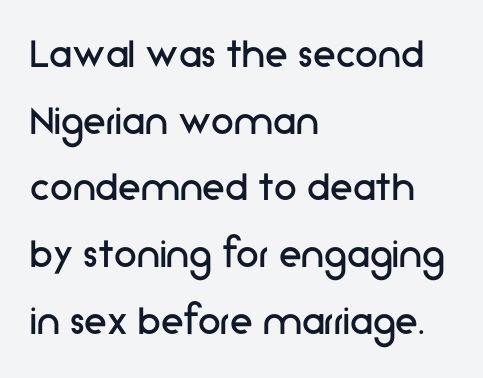
{"serif": "no", "italic": "no", "bold": "no", "weight": "regular", "width": "normal", "stroke_contrast": "low", "x_height": "medium", "monospaced": "no", "underline": "no", "align": "left", "line_spacing": "normal", "line_spacing_ratio": 1.45, "letter_spacing": "normal", "letter_spacing_em": 0.0, "glyph_px": 46}
